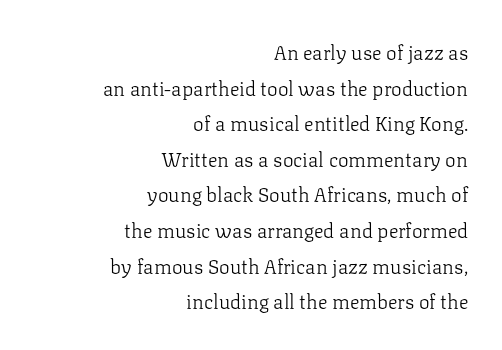
Descenders hang freely into open space. Style check: upright. Honestly, the letter spacing is just normal — you wouldn't notice it. Bold? No — there's no thickening of the strokes.
